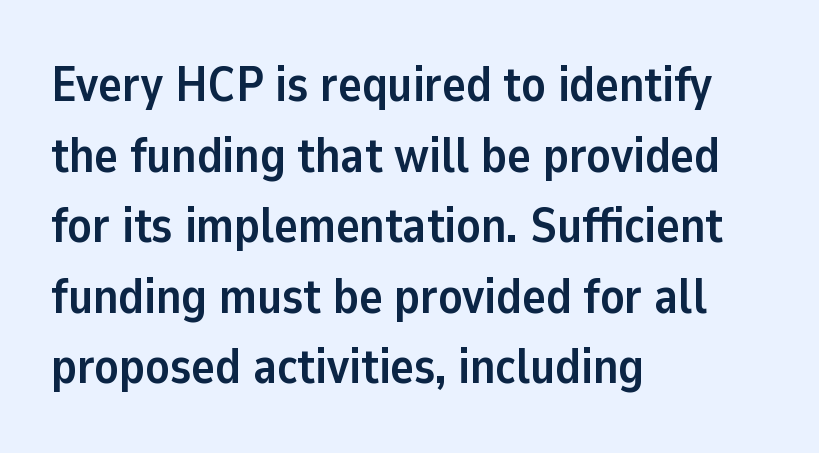
No word sits above an underline. Note the varied advance widths — an 'i' is clearly narrower than an 'm'. In terms of leading, this rendering sits right in the middle. A student would call this left alignment; a typographer would say flush left, rag right. The font family rendered here belongs to the sans-serif group.
